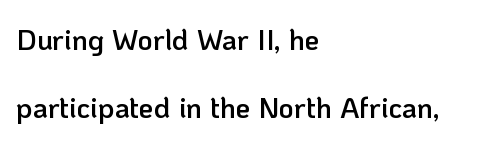
No extra tracking has been applied to these lines. The foot of each line stays bare and open. Letterform terminals end flat and unadorned throughout the passage. The space between consecutive lines is lavish. The lines in this sample share a left origin and differ only in where they stop. A somewhat darkened texture: the type is semibold rather than bold.
